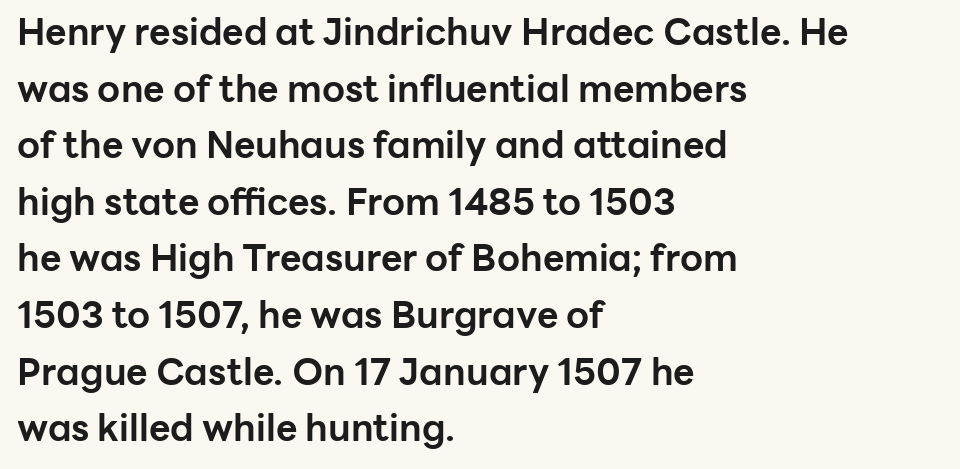
The image shows 37 px bold sans-serif type, upright; set left-aligned, normal line spacing (1.53x), normal letter spacing, not underlined; low stroke contrast and a medium x-height.
